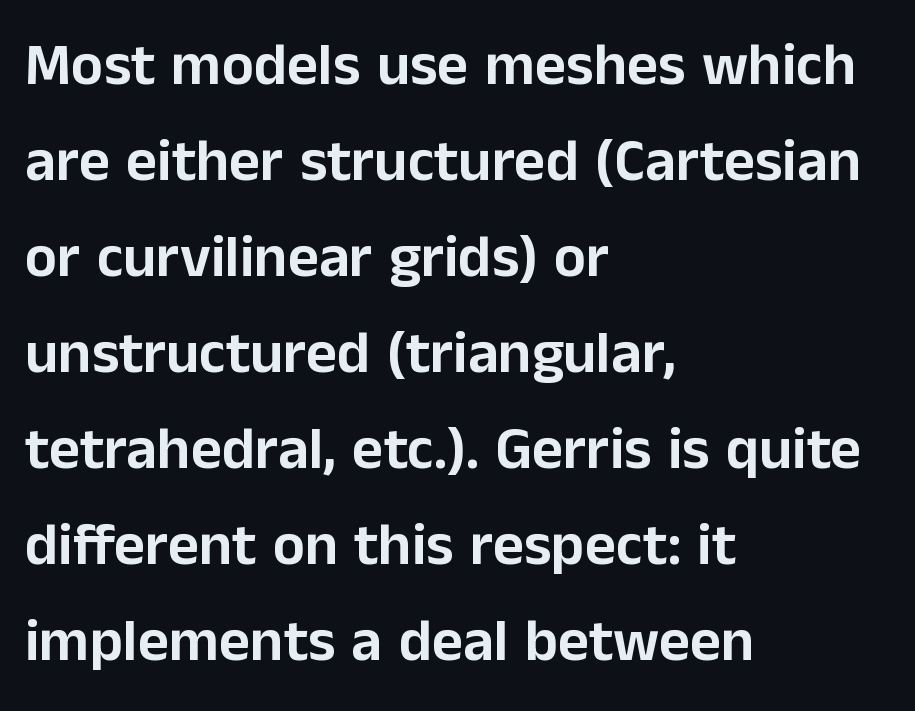
The image shows 60 px sans-serif type, upright; set left-aligned, normal line spacing (1.6x), normal letter spacing, not underlined; low stroke contrast and a medium x-height.
